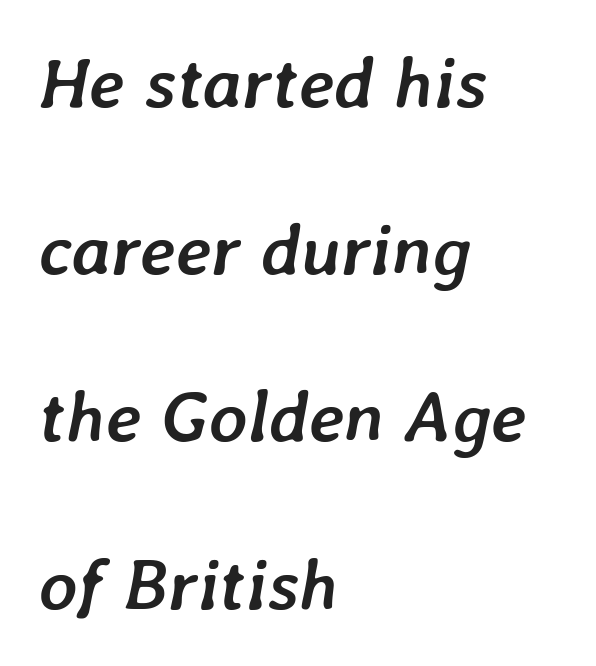
Q: Is the text bold? A: Yes.
Q: Is the text italic (slanted)? A: Yes, it leans right by about 7 degrees.
Q: Is the text underlined? A: No.
Q: How is the paragraph aligned? A: Left-aligned.
Q: Is the spacing between letters normal or unusually wide? A: Normal.
Q: Is the spacing between lines tight, normal or loose? A: Loose.
Q: Width (condensed, normal, or wide)? A: Normal.
Q: Stroke contrast? A: Low.
Q: x-height? A: Medium.
Q: Monospaced? A: No.
